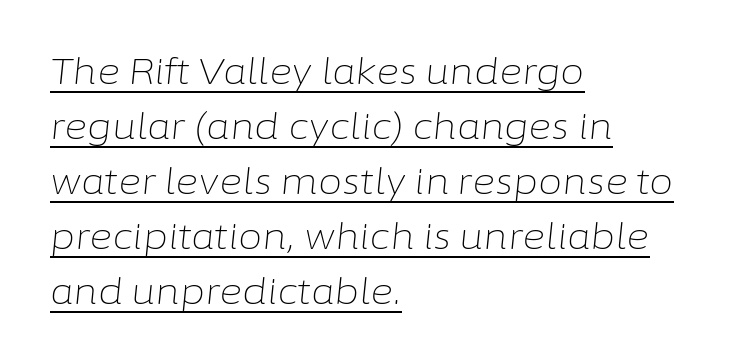
The image shows 35 px light type, italic (leaning right); set left-aligned, normal line spacing (1.57x), normal letter spacing, underlined; low stroke contrast and a medium x-height.
